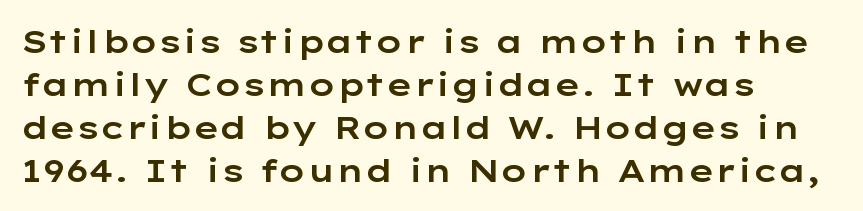
The image shows 32 px wide sans-serif type, upright; set left-aligned, normal line spacing (1.34x), normal letter spacing, not underlined; low stroke contrast and a medium x-height.
